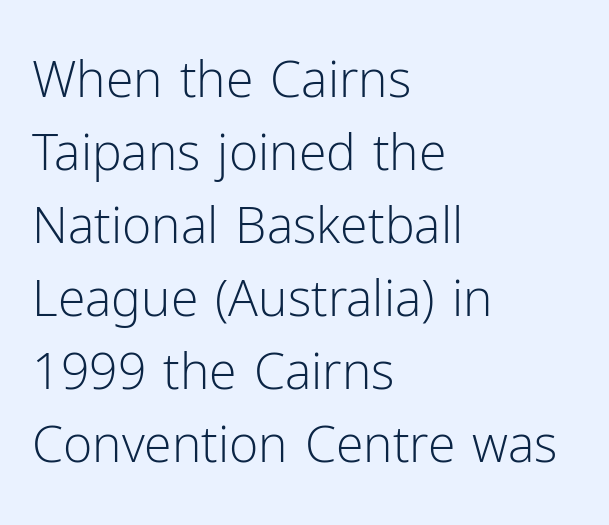
Q: Is the text bold? A: No.
Q: Is the text italic (slanted)? A: No, it is upright.
Q: Is the typeface a serif or a sans-serif typeface? A: Sans-serif.
Q: Is the text underlined? A: No.
Q: How is the paragraph aligned? A: Left-aligned.
Q: Is the spacing between letters normal or unusually wide? A: Normal.
Q: Is the spacing between lines tight, normal or loose? A: Normal.
Q: Width (condensed, normal, or wide)? A: Normal.
Q: Stroke contrast? A: Low.
Q: x-height? A: Medium.
Q: Monospaced? A: No.
